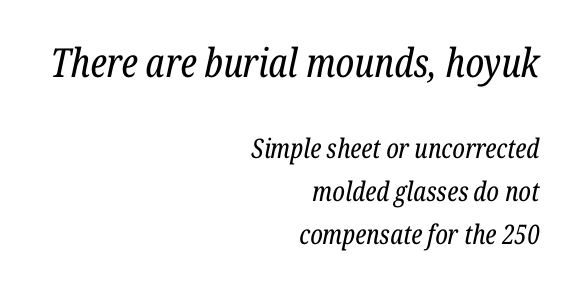
Q: Is the text bold? A: No.
Q: Is the text italic (slanted)? A: Yes, it leans right by about 12 degrees.
Q: Is the typeface a serif or a sans-serif typeface? A: Serif.
Q: Is the text underlined? A: No.
Q: How is the paragraph aligned? A: Right-aligned.
Q: Is the spacing between letters normal or unusually wide? A: Normal.
Q: Is the spacing between lines tight, normal or loose? A: Normal.
Q: Which block of text is set in a larger size, the first (top) or the second (bottom)? A: The first (top) one.
Q: Width (condensed, normal, or wide)? A: Condensed.
Q: Stroke contrast? A: Low.
Q: x-height? A: Medium.
Q: Monospaced? A: No.
